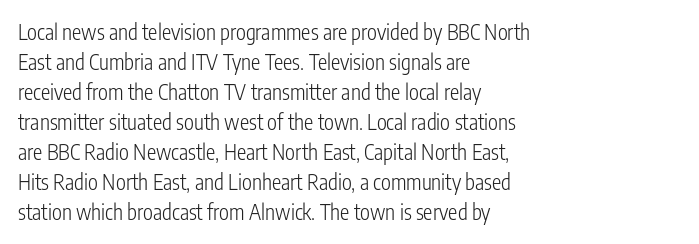
Q: Is the text bold? A: No.
Q: Is the text italic (slanted)? A: No, it is upright.
Q: Is the text underlined? A: No.
Q: How is the paragraph aligned? A: Left-aligned.
Q: Is the spacing between letters normal or unusually wide? A: Normal.
Q: Is the spacing between lines tight, normal or loose? A: Normal.
